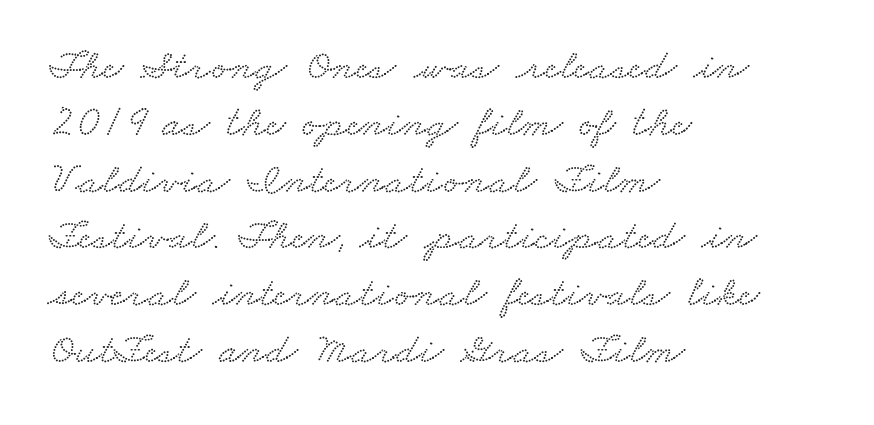
Q: Is the typeface a serif or a sans-serif typeface? A: Serif.
Q: Is the text underlined? A: No.
Q: How is the paragraph aligned? A: Left-aligned.
Q: Is the spacing between letters normal or unusually wide? A: Normal.
Q: Is the spacing between lines tight, normal or loose? A: Normal.
Q: Width (condensed, normal, or wide)? A: Wide.
Q: Stroke contrast? A: Low.
Q: x-height? A: Small.
Q: Monospaced? A: No.
